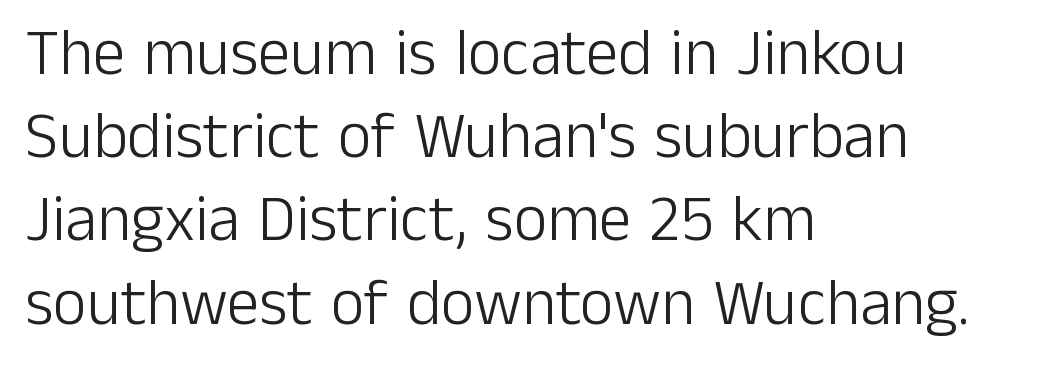
Horizontal alignment here is leftward, the default for most running prose. Is this a fixed-width face? No — the glyphs have proportional, varying widths. A quiet, ordinary-to-light weight characterises the typeface. It's the straight-up-and-down kind of type. The baseline area is clear. The horizontal fit of the characters is conventional and even.
